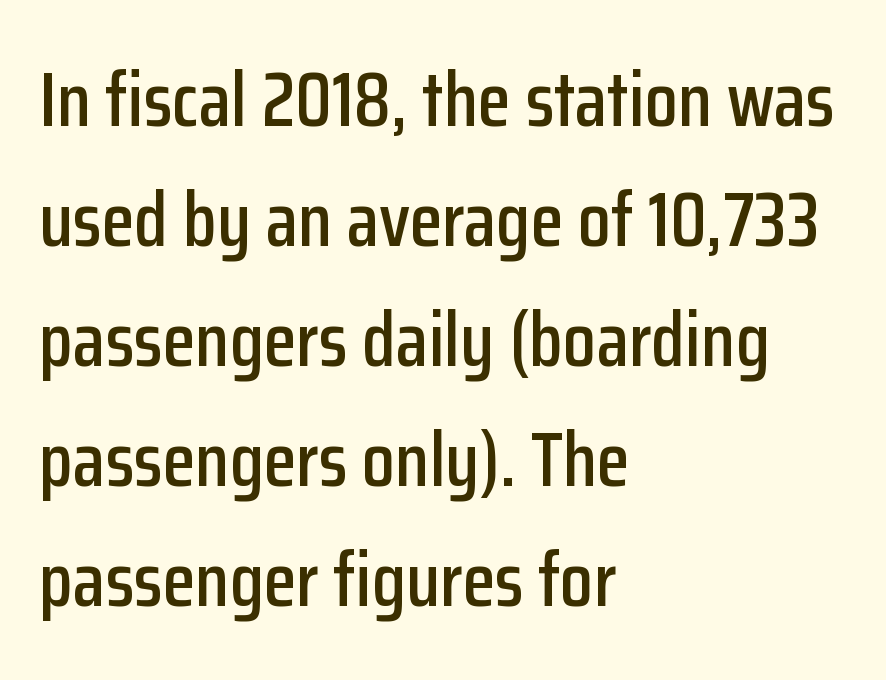
{"serif": "no", "italic": "no", "width": "condensed", "stroke_contrast": "low", "x_height": "medium", "monospaced": "no", "underline": "no", "align": "left", "line_spacing": "normal", "line_spacing_ratio": 1.58, "letter_spacing": "normal", "letter_spacing_em": 0.0, "glyph_px": 76}
